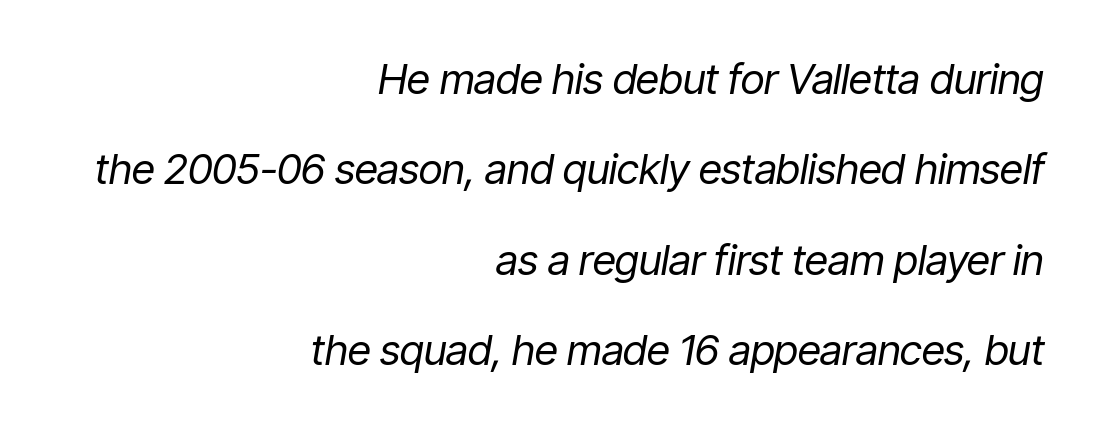
The image shows 42 px regular-weight, condensed type, italic (leaning right); set right-aligned, loose line spacing (2.15x), normal letter spacing, not underlined; low stroke contrast and a medium x-height.
